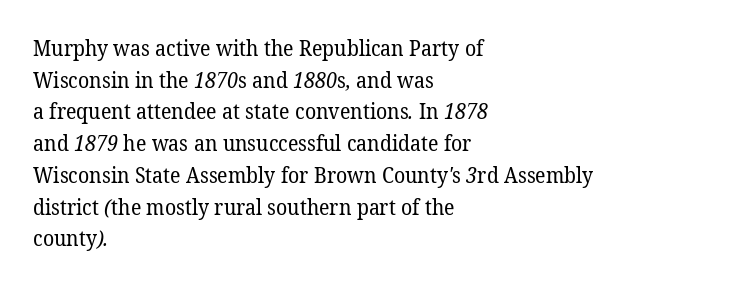
Q: Is the text bold? A: No.
Q: Is the text underlined? A: No.
Q: How is the paragraph aligned? A: Left-aligned.
Q: Is the spacing between letters normal or unusually wide? A: Normal.
Q: Is the spacing between lines tight, normal or loose? A: Normal.
